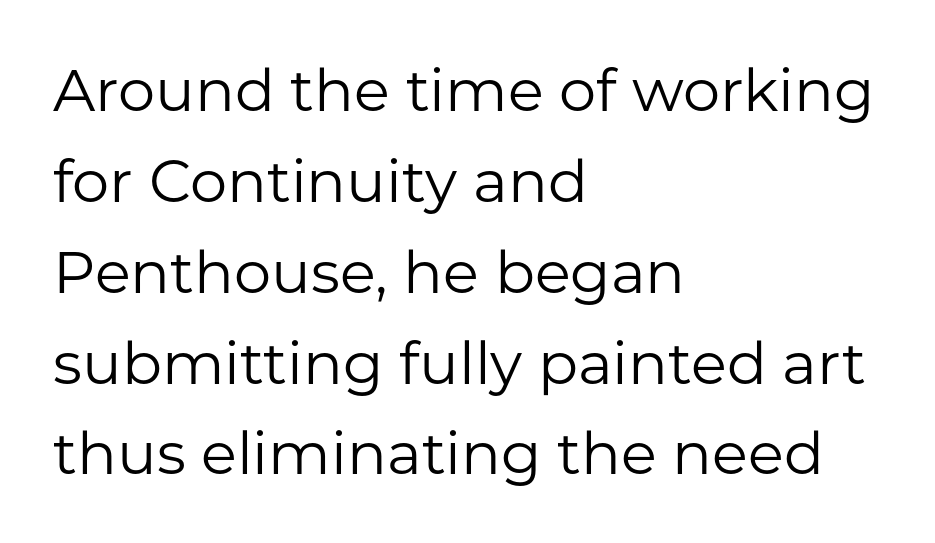
The image shows 59 px regular-weight sans-serif type, upright; set left-aligned, normal line spacing (1.54x), normal letter spacing, not underlined; low stroke contrast and a medium x-height.
